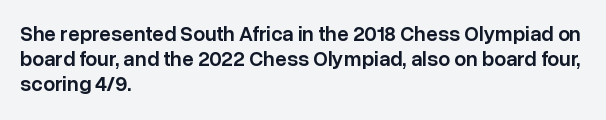
{"italic": "no", "bold": "semi", "underline": "no", "align": "left", "line_spacing_ratio": 1.2, "letter_spacing": "normal", "letter_spacing_em": 0.0, "glyph_px": 21}
